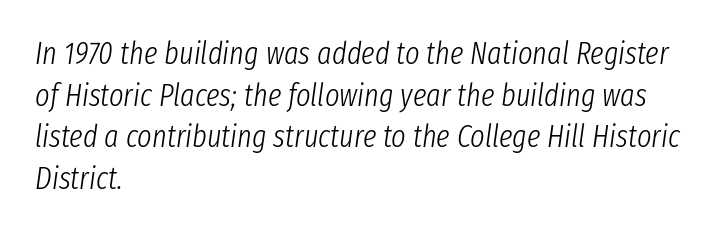
{"italic": "yes", "lean": "right", "slant_degrees": 8, "bold": "no", "weight": "light", "width": "condensed", "stroke_contrast": "low", "x_height": "medium", "monospaced": "no", "underline": "no", "align": "left", "line_spacing": "normal", "line_spacing_ratio": 1.34, "letter_spacing": "normal", "letter_spacing_em": 0.0, "glyph_px": 31}
